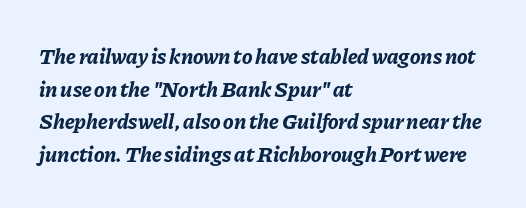
Q: Is the text bold? A: Yes.
Q: Is the text italic (slanted)? A: Yes, it leans right by about 11 degrees.
Q: Is the text underlined? A: No.
Q: How is the paragraph aligned? A: Left-aligned.
Q: Is the spacing between letters normal or unusually wide? A: Normal.
Q: Is the spacing between lines tight, normal or loose? A: Normal.
